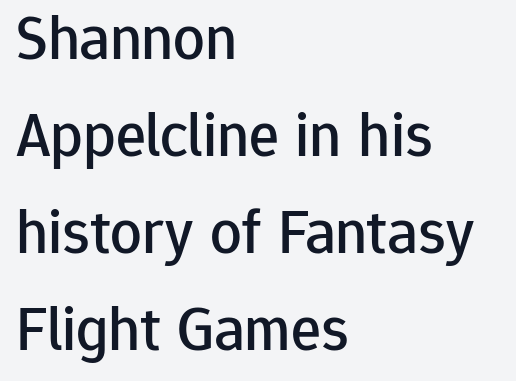
Q: Is the text italic (slanted)? A: No, it is upright.
Q: Is the typeface a serif or a sans-serif typeface? A: Sans-serif.
Q: Is the text underlined? A: No.
Q: How is the paragraph aligned? A: Left-aligned.
Q: Is the spacing between letters normal or unusually wide? A: Normal.
Q: Is the spacing between lines tight, normal or loose? A: Normal.
Q: Width (condensed, normal, or wide)? A: Normal.
Q: Stroke contrast? A: Low.
Q: x-height? A: Medium.
Q: Monospaced? A: No.
